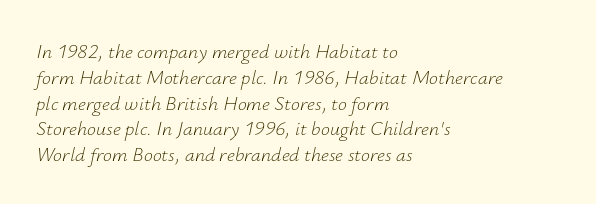
The image shows 20 px text type, italic (leaning right); set left-aligned, normal line spacing (1.29x), normal letter spacing, not underlined.
